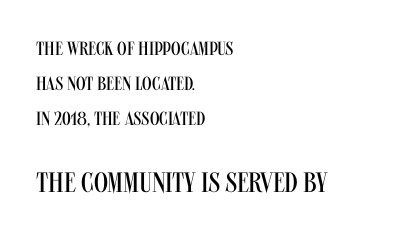
Q: Is the text bold? A: No.
Q: Is the text italic (slanted)? A: No, it is upright.
Q: Is the typeface a serif or a sans-serif typeface? A: Sans-serif.
Q: Is the text underlined? A: No.
Q: How is the paragraph aligned? A: Left-aligned.
Q: Is the spacing between letters normal or unusually wide? A: Normal.
Q: Which block of text is set in a larger size, the first (top) or the second (bottom)? A: The second (bottom) one.
Q: Width (condensed, normal, or wide)? A: Condensed.
Q: Stroke contrast? A: Medium.
Q: x-height? A: Large.
Q: Monospaced? A: No.
